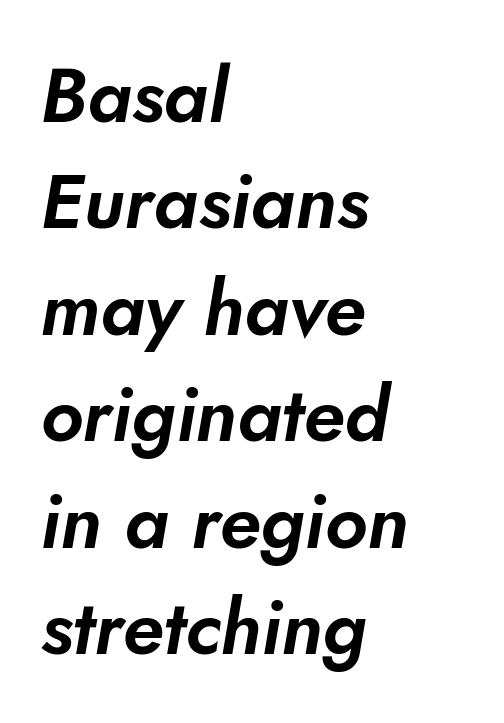
{"serif": "no", "width": "normal", "stroke_contrast": "low", "x_height": "small", "monospaced": "no", "underline": "no", "align": "left", "line_spacing": "normal", "line_spacing_ratio": 1.4, "letter_spacing": "normal", "letter_spacing_em": 0.0, "glyph_px": 76}
